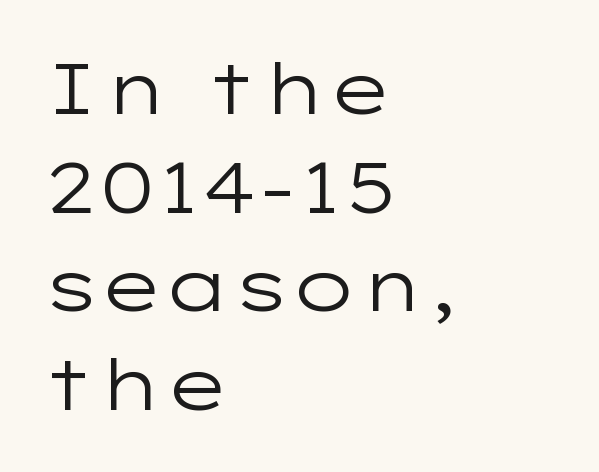
Is this a fixed-width face? No — the glyphs have proportional, varying widths. Alignment: flush left. This is not heavy type; no bold has been used. Type style note: lacks serifs. Letter spacing: default. This block has exactly the height ordinary leading produces.
